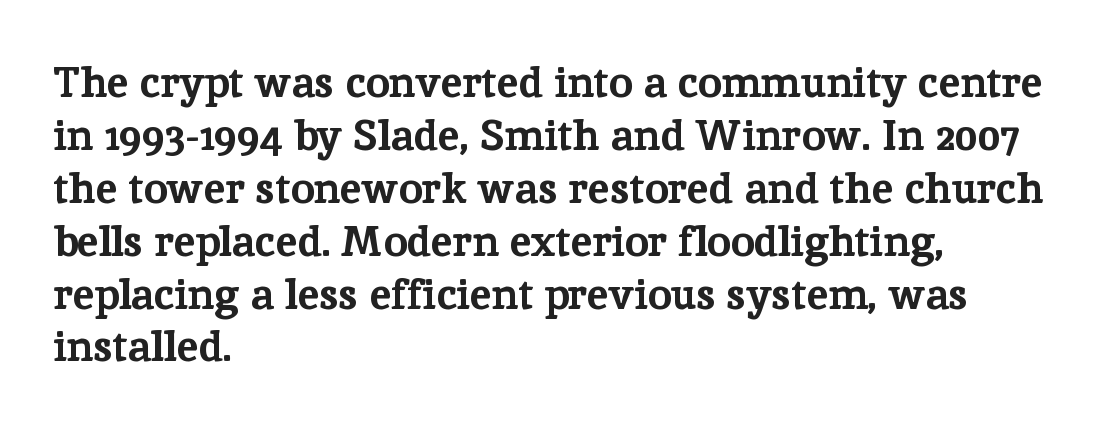
Q: Is the text bold? A: Yes.
Q: Is the text italic (slanted)? A: No, it is upright.
Q: Is the typeface a serif or a sans-serif typeface? A: Serif.
Q: Is the text underlined? A: No.
Q: How is the paragraph aligned? A: Left-aligned.
Q: Is the spacing between letters normal or unusually wide? A: Normal.
Q: Width (condensed, normal, or wide)? A: Normal.
Q: Stroke contrast? A: Low.
Q: x-height? A: Medium.
Q: Monospaced? A: No.
